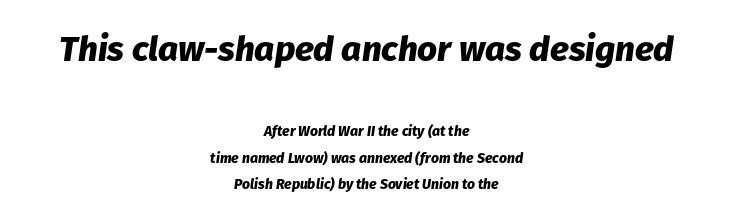
{"italic": "yes", "lean": "right", "slant_degrees": 8, "bold": "yes", "weight": "heavy", "width": "normal", "stroke_contrast": "low", "x_height": "medium", "monospaced": "no", "underline": "no", "align": "center", "line_spacing_ratio": 1.89, "letter_spacing": "normal", "letter_spacing_em": 0.0, "larger_block": "first", "size_ratio": 2.5, "glyph_px": 35}
